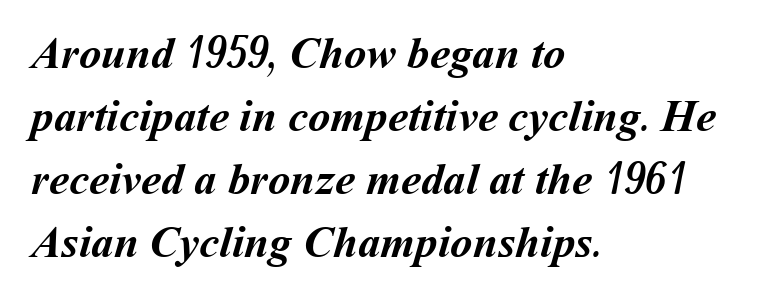
Q: Is the text bold? A: Yes.
Q: Is the text underlined? A: No.
Q: How is the paragraph aligned? A: Left-aligned.
Q: Is the spacing between letters normal or unusually wide? A: Normal.
Q: Is the spacing between lines tight, normal or loose? A: Normal.
Q: Width (condensed, normal, or wide)? A: Normal.
Q: Stroke contrast? A: Medium.
Q: x-height? A: Medium.
Q: Monospaced? A: No.
